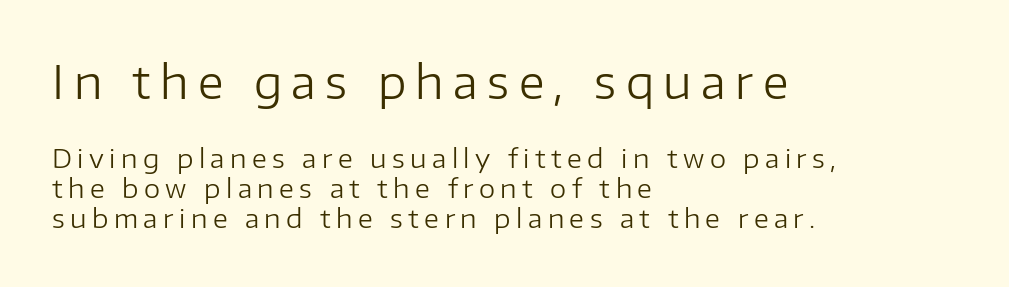
The image shows 45 px regular-weight sans-serif type, upright; set left-aligned, line spacing 1.17x, unusually wide letter spacing (+0.21 em), not underlined; the first (top) block is 1.73x larger; low stroke contrast and a medium x-height.
